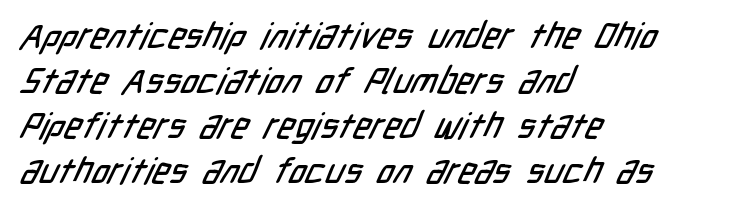
Letter spacing: default. Summary of vertical rhythm: regular, with standard interline spacing. These lines are composed in type without serifs. This rendering uses left alignment, leaving the right contour irregular. Is this a fixed-width face? No — the glyphs have proportional, varying widths.
